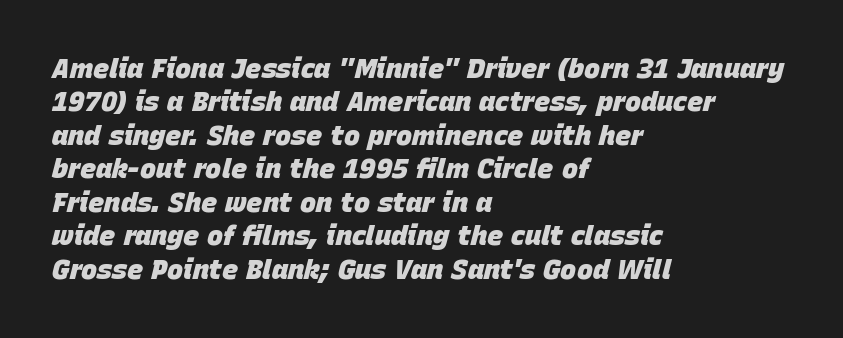
{"italic": "yes", "lean": "right", "slant_degrees": 15, "bold": "yes", "underline": "no", "align": "left", "line_spacing_ratio": 1.24, "letter_spacing": "normal", "letter_spacing_em": 0.0, "glyph_px": 27}
